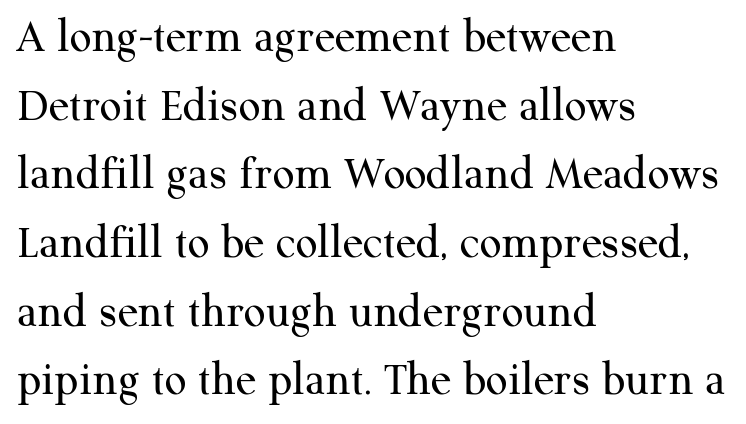
{"serif": "yes", "italic": "no", "bold": "no", "weight": "regular", "width": "normal", "stroke_contrast": "medium", "x_height": "medium", "monospaced": "no", "underline": "no", "align": "left", "line_spacing": "normal", "line_spacing_ratio": 1.43, "letter_spacing": "normal", "letter_spacing_em": 0.0, "glyph_px": 48}
